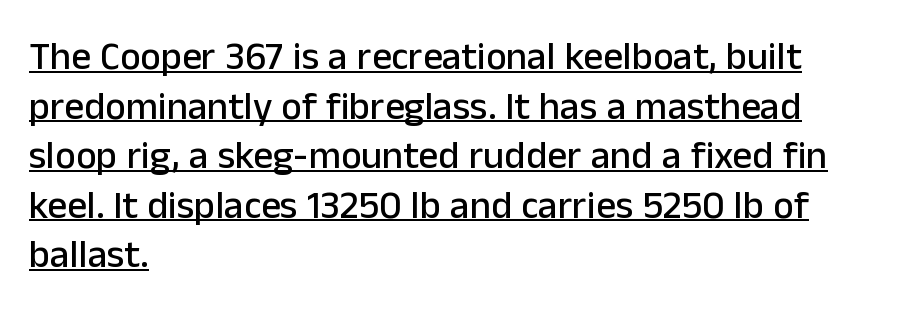
Q: Is the text italic (slanted)? A: No, it is upright.
Q: Is the typeface a serif or a sans-serif typeface? A: Sans-serif.
Q: Is the text underlined? A: Yes.
Q: How is the paragraph aligned? A: Left-aligned.
Q: Is the spacing between letters normal or unusually wide? A: Normal.
Q: Is the spacing between lines tight, normal or loose? A: Normal.
Q: Width (condensed, normal, or wide)? A: Normal.
Q: Stroke contrast? A: Low.
Q: x-height? A: Medium.
Q: Monospaced? A: No.
